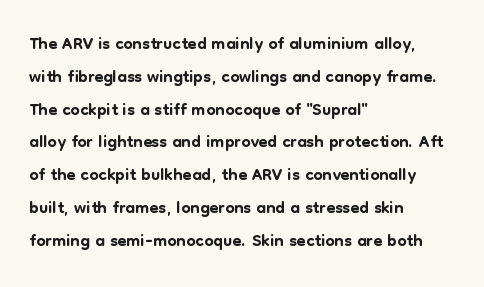
{"italic": "no", "underline": "no", "align": "left", "line_spacing": "normal", "line_spacing_ratio": 1.26, "letter_spacing": "normal", "letter_spacing_em": 0.0, "glyph_px": 26}
